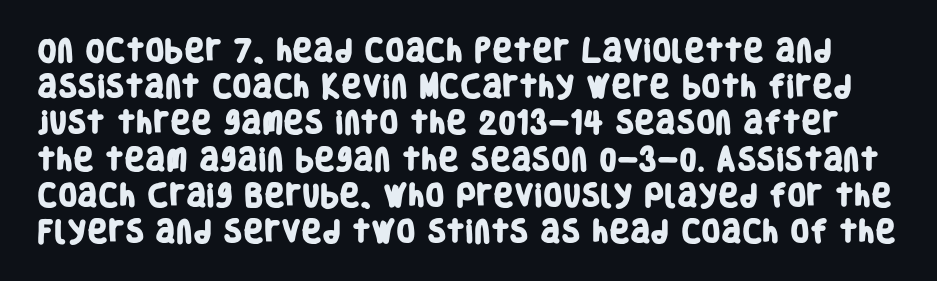
Caption: bold face, heavy strokes. Tracking here is standard; glyphs follow each other at the usual distance. Descenders hang freely into open space. This block has exactly the height ordinary leading produces.
